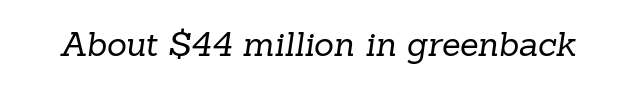
Letterform terminals end in serifs throughout the passage. The typesetting does not lean heavy: it is not bold. Letter spacing: default. Here the designer chose a conventional face with non-uniform glyph widths. The words here are not underlined.
